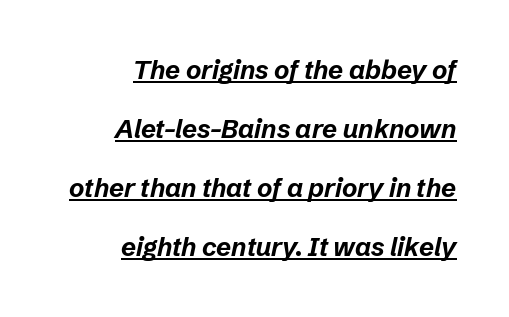
Q: Is the text bold? A: Yes.
Q: Is the text italic (slanted)? A: Yes, it leans right by about 12 degrees.
Q: Is the text underlined? A: Yes.
Q: How is the paragraph aligned? A: Right-aligned.
Q: Is the spacing between letters normal or unusually wide? A: Normal.
Q: Is the spacing between lines tight, normal or loose? A: Loose.
